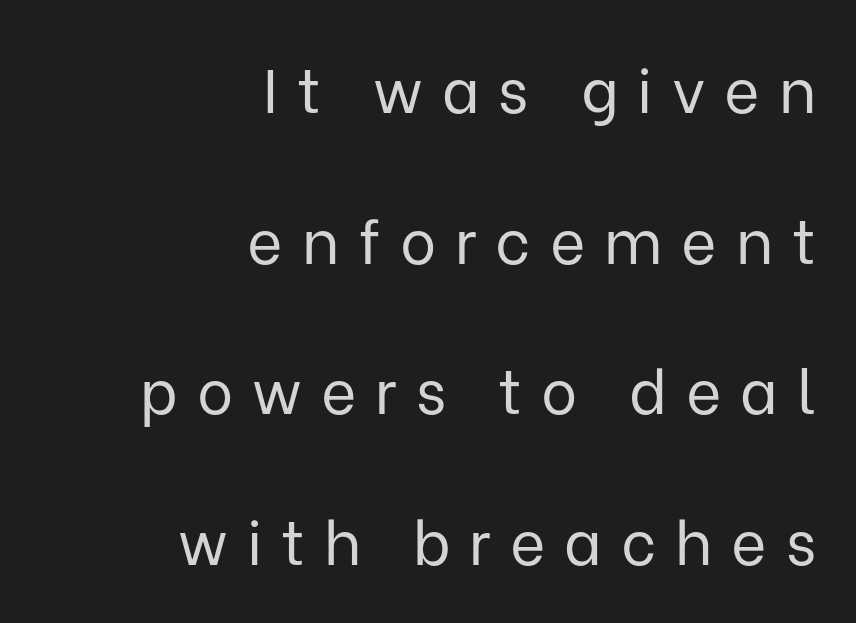
This reads as an unemphasized weight, regular at the heaviest. Varying glyph widths throughout — classic text-font behaviour. The specimen omits any rule beneath the text block's lines. No italicization has been applied; the sample stays upright. No feet cap the strokes, marking this as sans-serif type. Substantial extra tracking has been applied to these lines.
